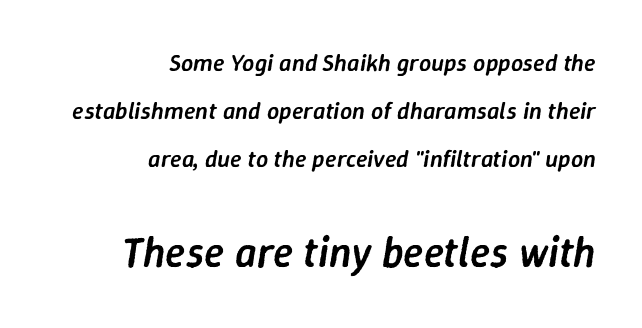
{"italic": "yes", "lean": "right", "slant_degrees": 9, "bold": "semi", "weight": "semibold", "width": "normal", "stroke_contrast": "low", "x_height": "medium", "monospaced": "no", "underline": "no", "align": "right", "line_spacing": "loose", "line_spacing_ratio": 2.01, "letter_spacing": "normal", "letter_spacing_em": 0.0, "larger_block": "second", "size_ratio": 1.75, "glyph_px": 42}
